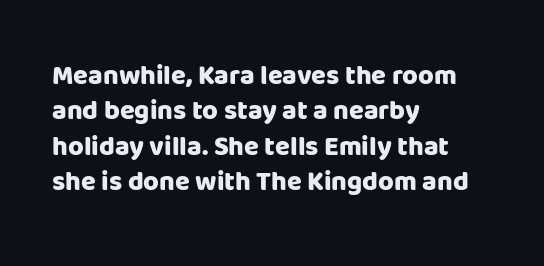
The image shows 27 px bold type, upright; set left-aligned, normal line spacing (1.31x), normal letter spacing, not underlined.
